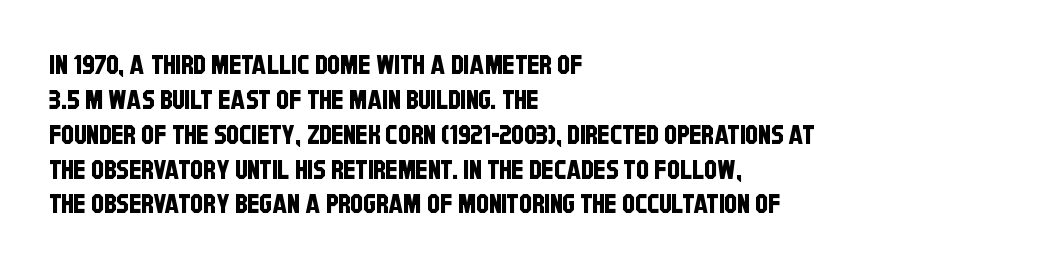
Glance below the letters and you will spot only blank space. A typesetter would call this leading conventional body-copy spacing. Nothing unusual about the tracking: characters are spaced as the font intends. The text block is weighted toward the left margin, trailing off unevenly rightward.
